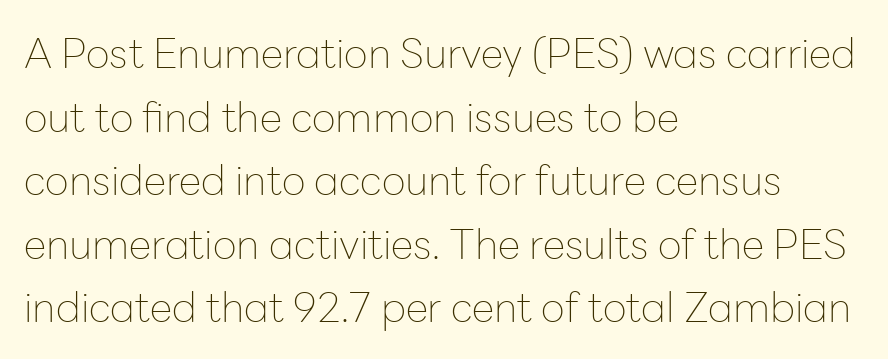
The image shows 41 px thin sans-serif type, upright; set left-aligned, normal line spacing (1.55x), normal letter spacing, not underlined; low stroke contrast and a medium x-height.
